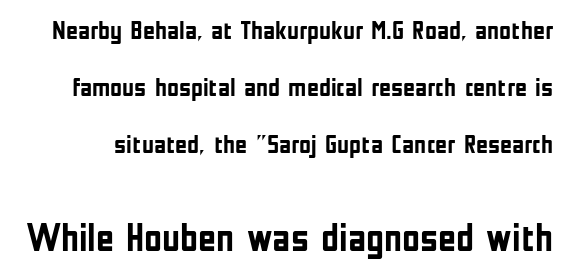
{"serif": "no", "italic": "no", "bold": "yes", "weight": "semibold", "width": "condensed", "stroke_contrast": "low", "x_height": "medium", "monospaced": "no", "underline": "no", "line_spacing": "loose", "line_spacing_ratio": 2.2, "letter_spacing": "normal", "letter_spacing_em": 0.0, "larger_block": "second", "size_ratio": 1.5, "glyph_px": 39}
